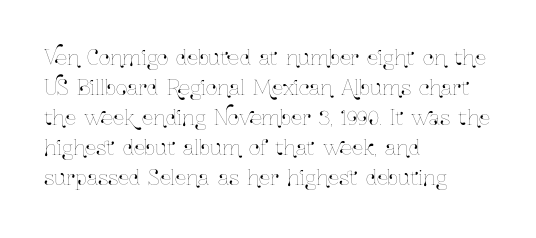
Q: Is the text italic (slanted)? A: No, it is upright.
Q: Is the text underlined? A: No.
Q: How is the paragraph aligned? A: Left-aligned.
Q: Is the spacing between letters normal or unusually wide? A: Normal.
Q: Is the spacing between lines tight, normal or loose? A: Normal.
